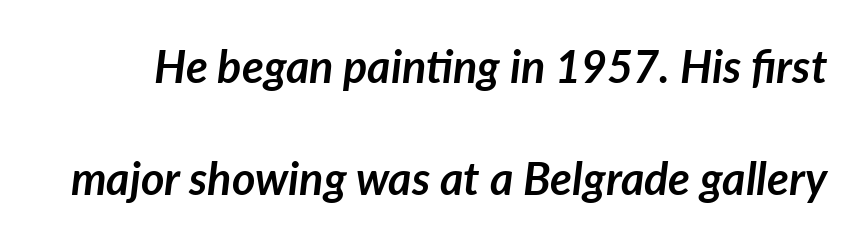
The image shows 45 px semibold type, italic (leaning right); set loose line spacing (2.48x), normal letter spacing, not underlined; low stroke contrast and a medium x-height.
